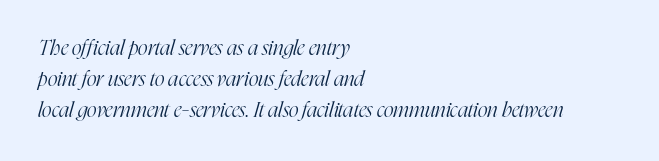
{"italic": "yes", "lean": "right", "slant_degrees": 16, "bold": "no", "underline": "no", "align": "left", "line_spacing": "normal", "line_spacing_ratio": 1.48, "letter_spacing": "normal", "letter_spacing_em": 0.0, "glyph_px": 21}
